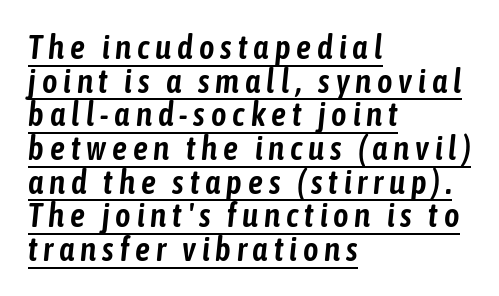
{"italic": "yes", "lean": "right", "slant_degrees": 6, "width": "condensed", "stroke_contrast": "low", "x_height": "medium", "monospaced": "no", "underline": "yes", "align": "left", "line_spacing": "tight", "line_spacing_ratio": 1.02, "glyph_px": 33}
